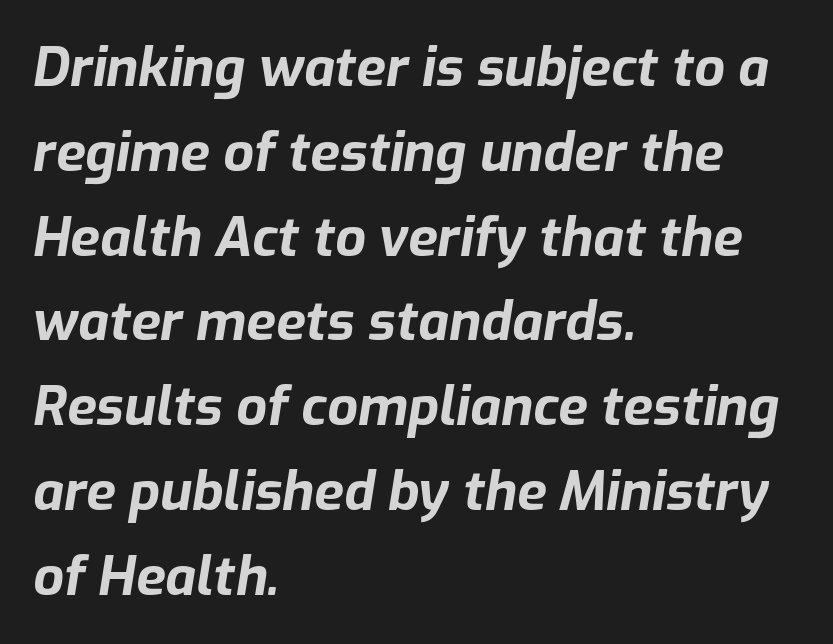
Q: Is the text bold? A: Yes.
Q: Is the text italic (slanted)? A: Yes, it leans right by about 9 degrees.
Q: Is the text underlined? A: No.
Q: How is the paragraph aligned? A: Left-aligned.
Q: Is the spacing between letters normal or unusually wide? A: Normal.
Q: Is the spacing between lines tight, normal or loose? A: Normal.
Q: Width (condensed, normal, or wide)? A: Normal.
Q: Stroke contrast? A: Low.
Q: x-height? A: Medium.
Q: Monospaced? A: No.
